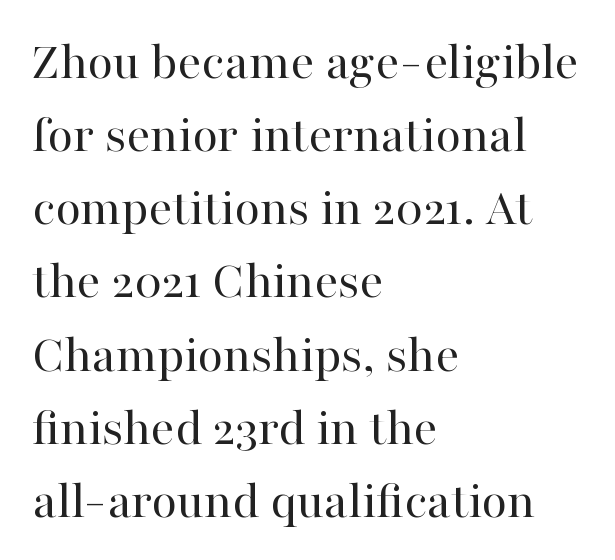
The image shows 53 px regular-weight serif type, upright; set left-aligned, normal line spacing (1.38x), normal letter spacing, not underlined; high stroke contrast and a medium x-height.
